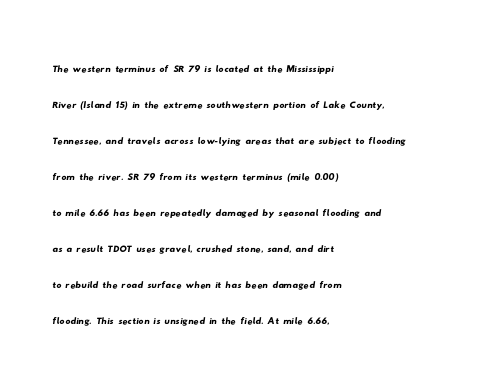
{"underline": "no", "align": "left", "line_spacing": "normal", "line_spacing_ratio": 1.44, "letter_spacing": "normal", "letter_spacing_em": 0.0, "glyph_px": 25}
